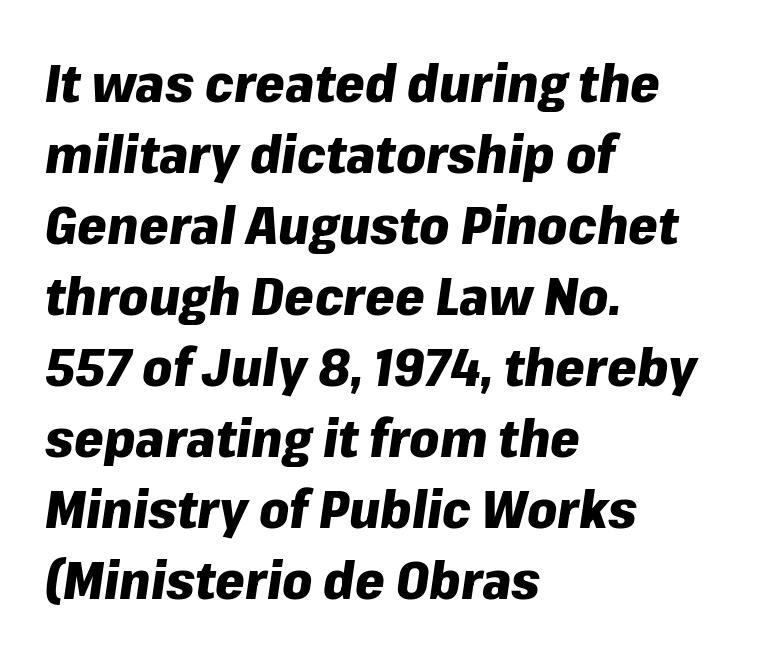
Q: Is the text bold? A: Yes.
Q: Is the text italic (slanted)? A: Yes, it leans right by about 8 degrees.
Q: Is the text underlined? A: No.
Q: How is the paragraph aligned? A: Left-aligned.
Q: Is the spacing between letters normal or unusually wide? A: Normal.
Q: Is the spacing between lines tight, normal or loose? A: Normal.
Q: Width (condensed, normal, or wide)? A: Normal.
Q: Stroke contrast? A: Low.
Q: x-height? A: Medium.
Q: Monospaced? A: No.
